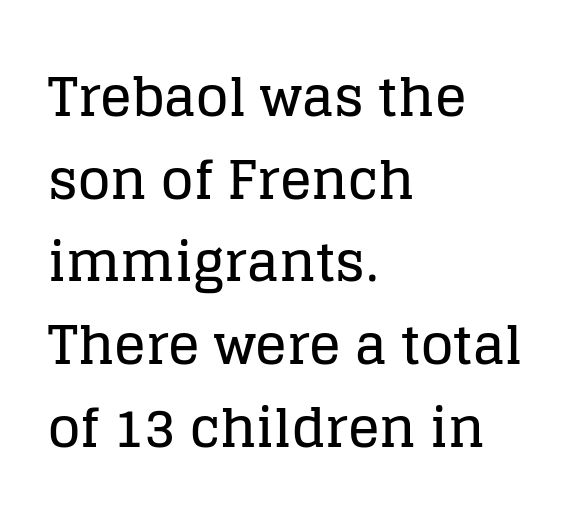
The image shows 53 px serif type, upright; set left-aligned, normal line spacing (1.56x), normal letter spacing, not underlined; low stroke contrast and a large x-height.
